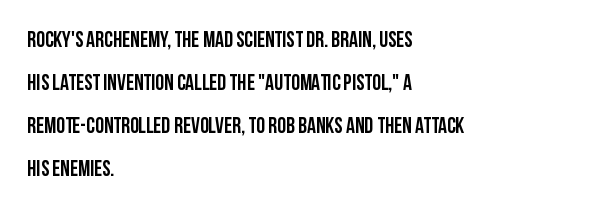
{"italic": "no", "underline": "no", "align": "left", "line_spacing": "loose", "line_spacing_ratio": 1.95, "letter_spacing": "normal", "letter_spacing_em": 0.0, "glyph_px": 22}
